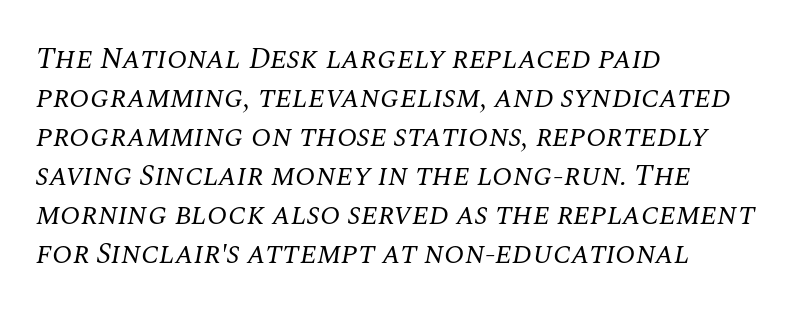
Notice how descenders clear the ascenders below comfortably — that's standard leading. When letters slant like this, we call the style italic. Is this a fixed-width face? No — the glyphs have proportional, varying widths. The letterforms sit shoulder to shoulder at normal distance.
